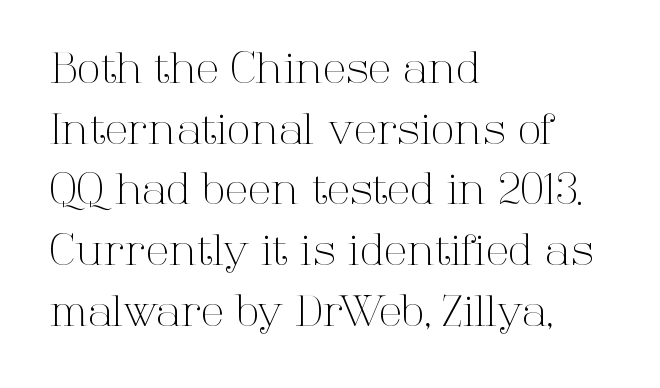
This is not heavy type; no bold has been used. The glyphs are unaccompanied by any horizontal stroke below them. Tall strokes in this sample are plumb rather than angled. A typesetter would call this proportional, since set widths differ per character. A serif font was chosen for this passage.
